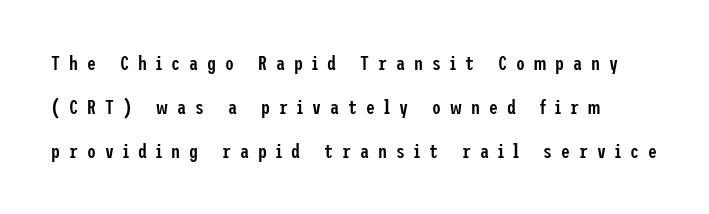
Q: Is the text bold? A: Semi-bold.
Q: Is the text italic (slanted)? A: No, it is upright.
Q: Is the text underlined? A: No.
Q: Is the spacing between letters normal or unusually wide? A: Unusually wide.
Q: Is the spacing between lines tight, normal or loose? A: Loose.
